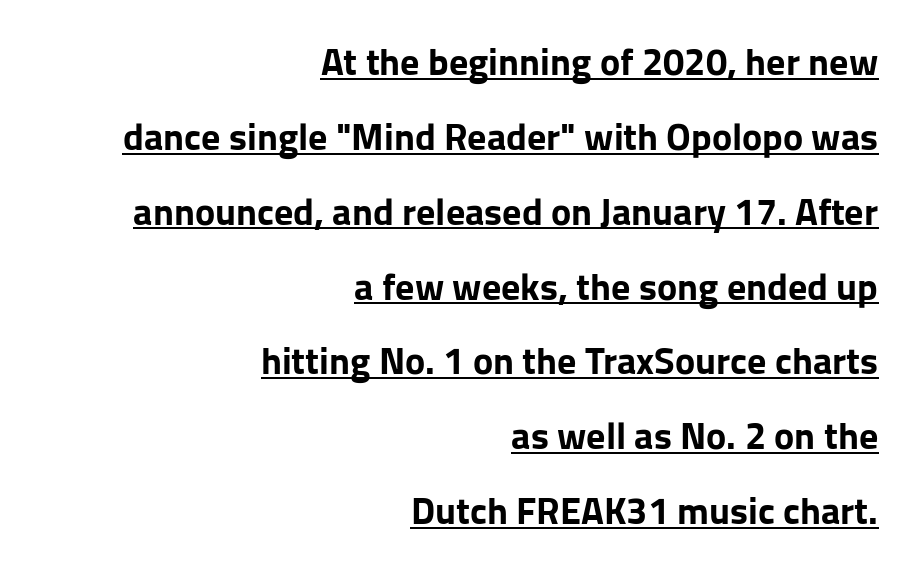
The image shows 38 px bold sans-serif type, upright; set right-aligned, loose line spacing (1.97x), normal letter spacing, underlined; low stroke contrast and a medium x-height.
